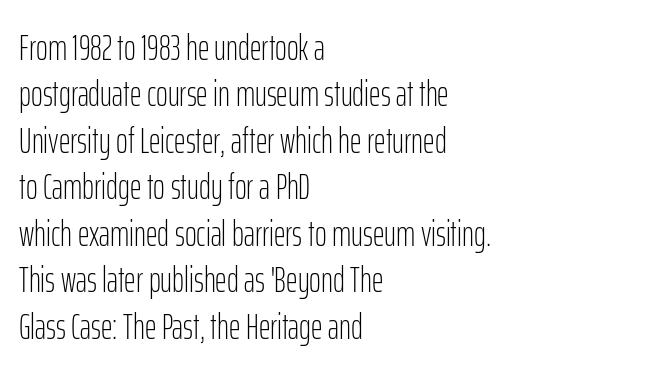
To sum up the face: it is a sans, with no serifs. Baseline-to-baseline distance is the conventional proportion of letter height. The lettering holds an erect, upright posture throughout. The letterforms sit at book weight or below.
